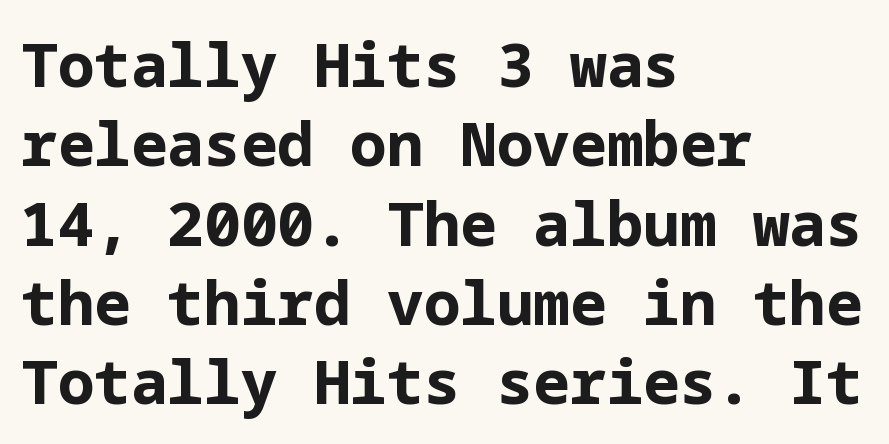
The image shows 61 px bold sans-serif type, upright; set left-aligned, normal line spacing (1.3x), normal letter spacing, not underlined; low stroke contrast and a medium x-height.
